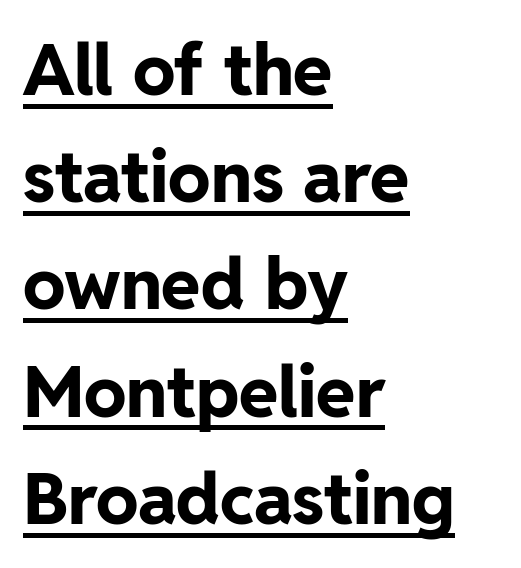
Q: Is the text bold? A: Yes.
Q: Is the text italic (slanted)? A: No, it is upright.
Q: Is the typeface a serif or a sans-serif typeface? A: Sans-serif.
Q: Is the text underlined? A: Yes.
Q: How is the paragraph aligned? A: Left-aligned.
Q: Is the spacing between letters normal or unusually wide? A: Normal.
Q: Is the spacing between lines tight, normal or loose? A: Normal.
Q: Width (condensed, normal, or wide)? A: Normal.
Q: Stroke contrast? A: Low.
Q: x-height? A: Medium.
Q: Monospaced? A: No.
